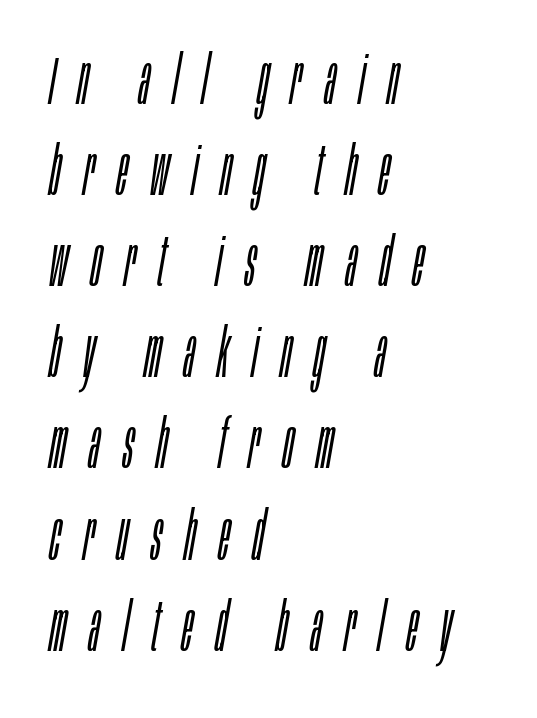
This rendering uses left alignment, leaving the right contour irregular. Line spacing here is normal. Underline: absent. The letters advance in unequal steps, a hallmark of proportional type. The font sits on the lighter half of the weight spectrum, regular included.
